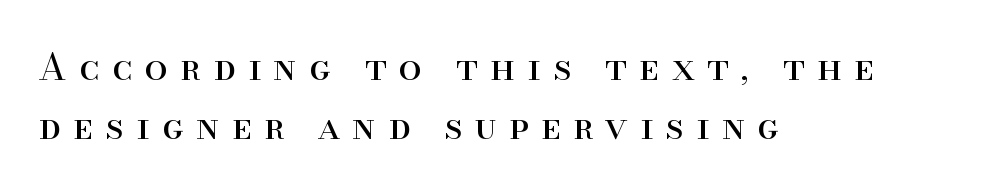
A typesetter would call this proportional, since set widths differ per character. Every row of glyphs begins at an identical x-position on the left. A light-to-regular cut is what we see here. The passage shown stacks its lines at a standard gap. Unlike italic type, these characters show no tilt at all.
